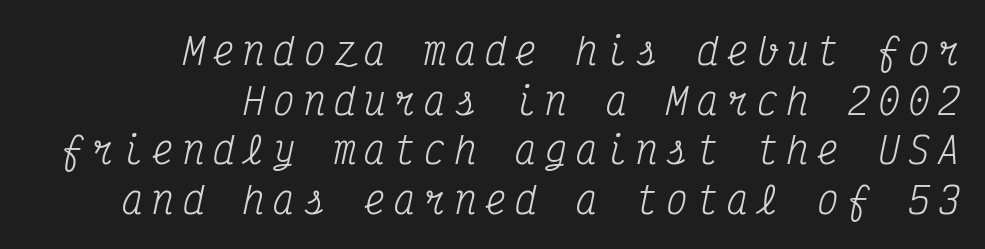
Q: Is the text bold? A: No.
Q: Is the text italic (slanted)? A: Yes, it leans right by about 12 degrees.
Q: Is the typeface a serif or a sans-serif typeface? A: Serif.
Q: Is the text underlined? A: No.
Q: How is the paragraph aligned? A: Right-aligned.
Q: Is the spacing between letters normal or unusually wide? A: Unusually wide.
Q: Is the spacing between lines tight, normal or loose? A: Normal.
Q: Width (condensed, normal, or wide)? A: Condensed.
Q: Stroke contrast? A: Medium.
Q: x-height? A: Medium.
Q: Monospaced? A: Yes.
